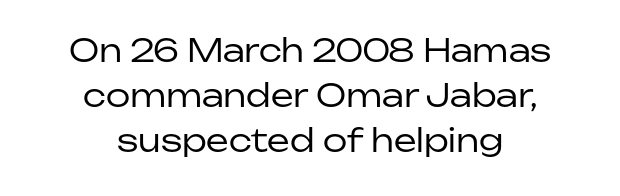
Q: Is the text bold? A: No.
Q: Is the text italic (slanted)? A: No, it is upright.
Q: Is the typeface a serif or a sans-serif typeface? A: Sans-serif.
Q: Is the text underlined? A: No.
Q: How is the paragraph aligned? A: Centered.
Q: Is the spacing between letters normal or unusually wide? A: Normal.
Q: Is the spacing between lines tight, normal or loose? A: Normal.
Q: Width (condensed, normal, or wide)? A: Normal.
Q: Stroke contrast? A: Low.
Q: x-height? A: Medium.
Q: Monospaced? A: No.
